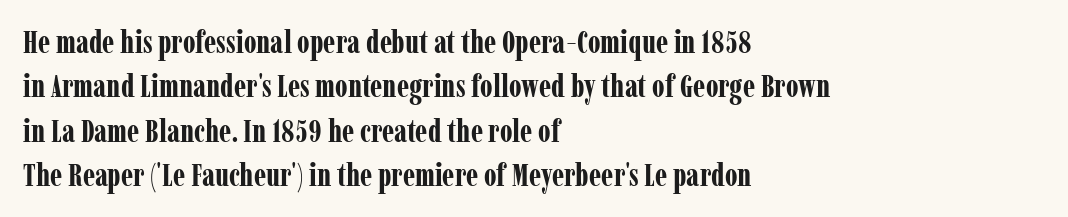
{"serif": "yes", "italic": "no", "bold": "yes", "weight": "bold", "width": "condensed", "stroke_contrast": "low", "x_height": "medium", "monospaced": "no", "underline": "no", "align": "left", "line_spacing": "normal", "line_spacing_ratio": 1.43, "letter_spacing": "normal", "letter_spacing_em": 0.0, "glyph_px": 31}
